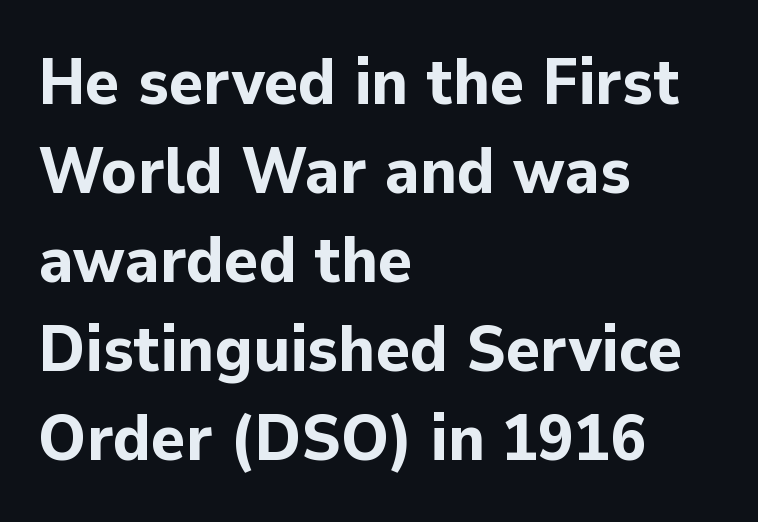
Notice how thick the strokes are: this is what a full bold looks like. The characters display no serif detailing; their extremities are plain. Check under the words: just untouched page. Letter spacing: default.
